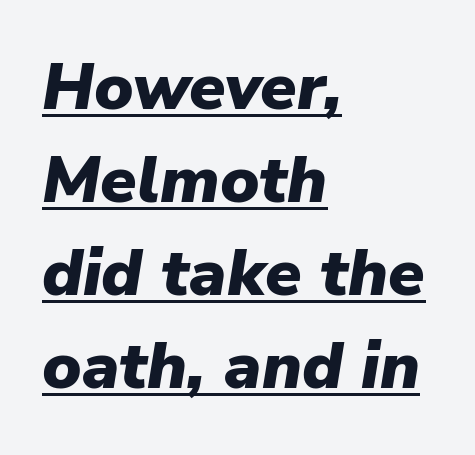
Successive baselines arrive at the customary interval. These lines are set flush left with a ragged right edge. Glance below the letters and you will spot a drawn line. What stands out about the letter spacing? Nothing — it is the standard amount. Proportional: the letters do not fall into vertical columns.
